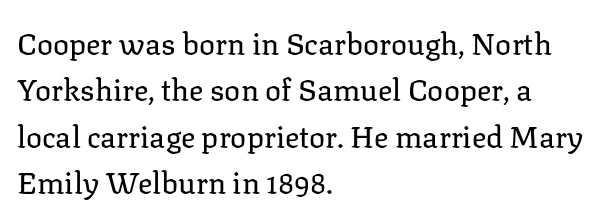
{"serif": "yes", "italic": "no", "bold": "no", "weight": "regular", "width": "normal", "stroke_contrast": "low", "x_height": "medium", "monospaced": "no", "underline": "no", "align": "left", "line_spacing": "normal", "line_spacing_ratio": 1.55, "letter_spacing": "normal", "letter_spacing_em": 0.0, "glyph_px": 30}
